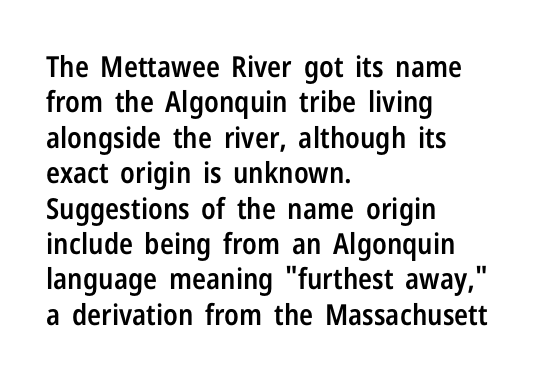
Q: Is the text bold? A: Semi-bold.
Q: Is the text italic (slanted)? A: No, it is upright.
Q: Is the typeface a serif or a sans-serif typeface? A: Sans-serif.
Q: Is the text underlined? A: No.
Q: How is the paragraph aligned? A: Left-aligned.
Q: Is the spacing between letters normal or unusually wide? A: Normal.
Q: Width (condensed, normal, or wide)? A: Condensed.
Q: Stroke contrast? A: Low.
Q: x-height? A: Medium.
Q: Monospaced? A: No.
